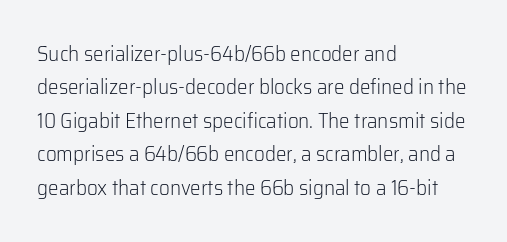
Q: Is the text bold? A: No.
Q: Is the text italic (slanted)? A: No, it is upright.
Q: Is the text underlined? A: No.
Q: How is the paragraph aligned? A: Left-aligned.
Q: Is the spacing between letters normal or unusually wide? A: Normal.
Q: Is the spacing between lines tight, normal or loose? A: Normal.
